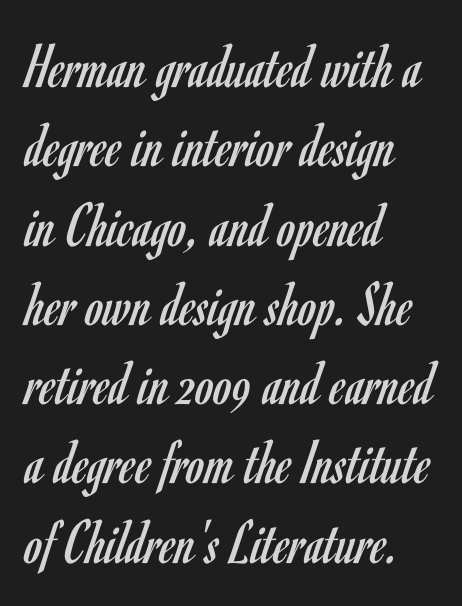
The image shows 65 px regular-weight, condensed sans-serif type; set left-aligned, line spacing 1.22x, normal letter spacing, not underlined; low stroke contrast and a small x-height.
